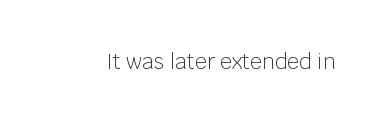
Q: Is the text bold? A: No.
Q: Is the text italic (slanted)? A: No, it is upright.
Q: Is the text underlined? A: No.
Q: Is the spacing between letters normal or unusually wide? A: Normal.
